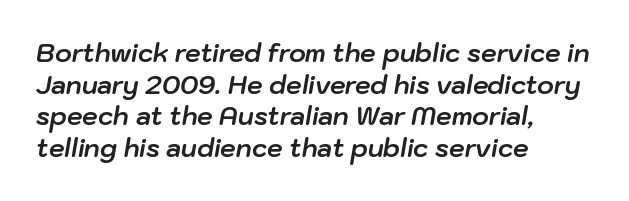
Emphasis by weight is at full strength: bold. Underlining? Definitely not there. The whole block is typeset with a tilt. A typesetter would call this zero additional tracking. A normal amount of white space separates one row of letters from the next. The lines are quadded left.
